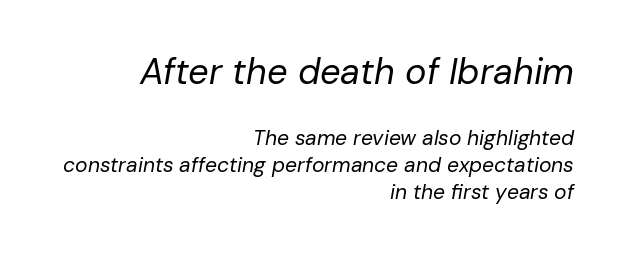
Q: Is the text bold? A: No.
Q: Is the text italic (slanted)? A: Yes, it leans right by about 10 degrees.
Q: Is the text underlined? A: No.
Q: How is the paragraph aligned? A: Right-aligned.
Q: Is the spacing between letters normal or unusually wide? A: Normal.
Q: Is the spacing between lines tight, normal or loose? A: Normal.
Q: Which block of text is set in a larger size, the first (top) or the second (bottom)? A: The first (top) one.
Q: Width (condensed, normal, or wide)? A: Normal.
Q: Stroke contrast? A: Low.
Q: x-height? A: Medium.
Q: Monospaced? A: No.
